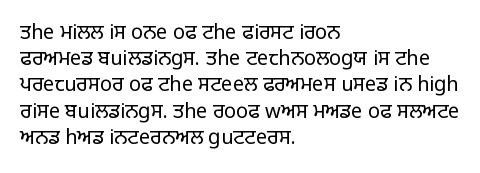
No chunkiness to these letters — they're not bold. Alignment: flush left. Do the letters lean? They stand straight. Horizontal bands of white between lines are of average thickness. Has an underline been added? It has not. Is the letter spacing exaggerated? No — it looks like the ordinary default.
